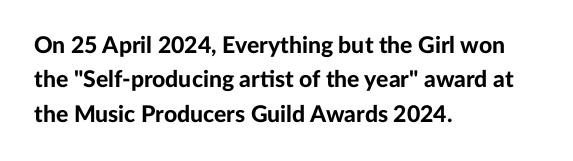
Q: Is the text bold? A: Yes.
Q: Is the text italic (slanted)? A: No, it is upright.
Q: Is the text underlined? A: No.
Q: How is the paragraph aligned? A: Left-aligned.
Q: Is the spacing between letters normal or unusually wide? A: Normal.
Q: Is the spacing between lines tight, normal or loose? A: Normal.
